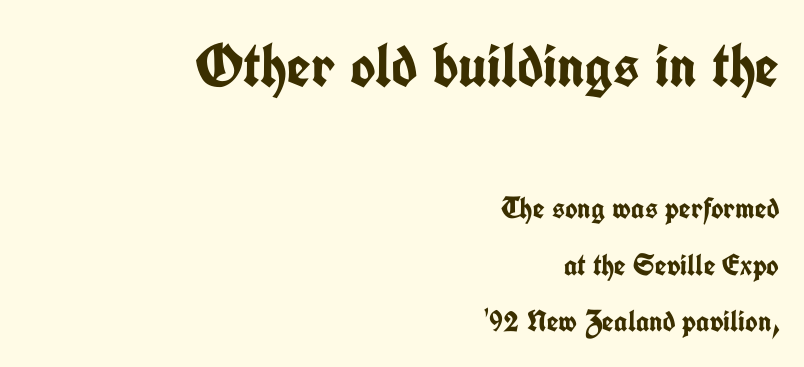
Spacing between characters is what you'd get straight out of the box. Block one is the big one; block two sits smaller underneath. Is there any slant? The stems are plumb. The passage shown is not underscored anywhere. How heavy is the stroke? Heavy — this is a bold. Here the designer chose a conventional face with non-uniform glyph widths.
